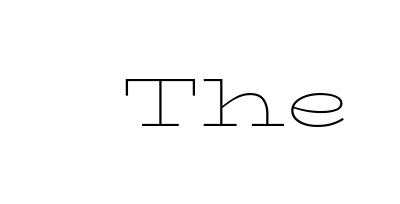
{"serif": "yes", "italic": "no", "bold": "no", "weight": "thin", "width": "wide", "stroke_contrast": "low", "x_height": "medium", "monospaced": "no", "underline": "no", "letter_spacing": "normal", "letter_spacing_em": 0.0, "glyph_px": 68}
